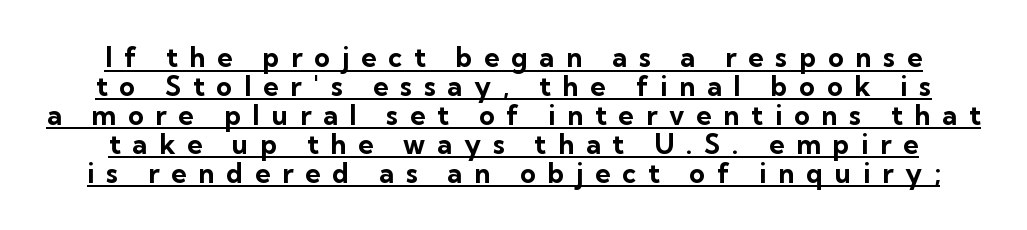
Its strokes are broad and dark, the hallmark of bold type. Very little white space separates one row of letters from the next. Vertical strokes here are truly vertical. The words here are underlined.
